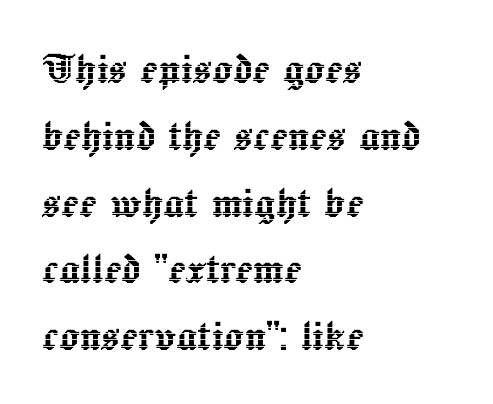
Q: Is the text italic (slanted)? A: No, it is upright.
Q: Is the text underlined? A: No.
Q: How is the paragraph aligned? A: Left-aligned.
Q: Is the spacing between letters normal or unusually wide? A: Normal.
Q: Is the spacing between lines tight, normal or loose? A: Normal.
Q: Width (condensed, normal, or wide)? A: Normal.
Q: x-height? A: Medium.
Q: Monospaced? A: No.
